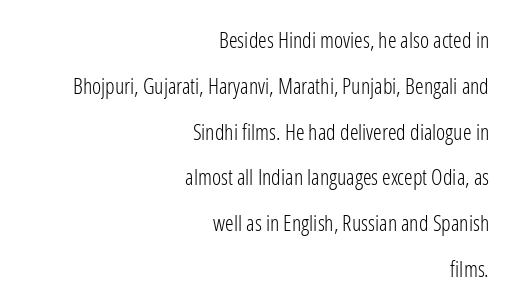
Posture: vertical. Is the stroke heavy? The answer is a plain regular-or-lighter. Quick note: interline space is abundant. The face used here is rendered with its standard letterfit.
